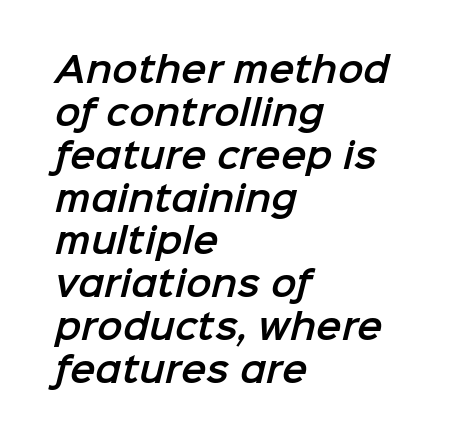
Q: Is the typeface a serif or a sans-serif typeface? A: Sans-serif.
Q: Is the text underlined? A: No.
Q: How is the paragraph aligned? A: Left-aligned.
Q: Is the spacing between letters normal or unusually wide? A: Normal.
Q: Is the spacing between lines tight, normal or loose? A: Normal.
Q: Width (condensed, normal, or wide)? A: Normal.
Q: Stroke contrast? A: Low.
Q: x-height? A: Medium.
Q: Monospaced? A: No.
